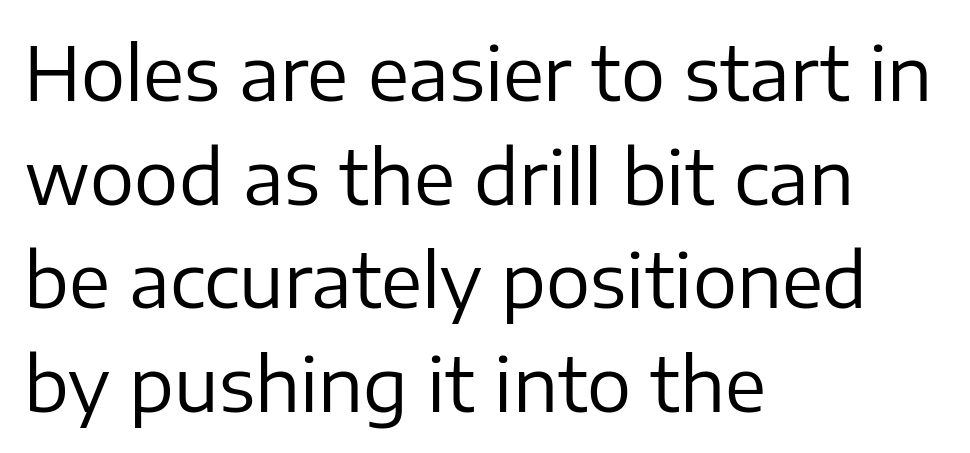
{"serif": "no", "italic": "no", "bold": "no", "weight": "regular", "width": "normal", "stroke_contrast": "low", "x_height": "medium", "monospaced": "no", "underline": "no", "align": "left", "line_spacing": "normal", "line_spacing_ratio": 1.4, "letter_spacing": "normal", "letter_spacing_em": 0.0, "glyph_px": 74}
